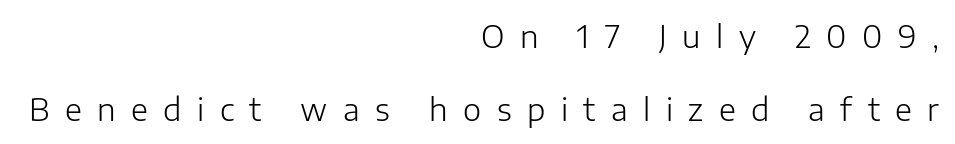
Q: Is the text bold? A: No.
Q: Is the text italic (slanted)? A: No, it is upright.
Q: Is the typeface a serif or a sans-serif typeface? A: Sans-serif.
Q: Is the text underlined? A: No.
Q: How is the paragraph aligned? A: Right-aligned.
Q: Is the spacing between letters normal or unusually wide? A: Unusually wide.
Q: Is the spacing between lines tight, normal or loose? A: Loose.
Q: Width (condensed, normal, or wide)? A: Normal.
Q: Stroke contrast? A: Low.
Q: x-height? A: Medium.
Q: Monospaced? A: No.
